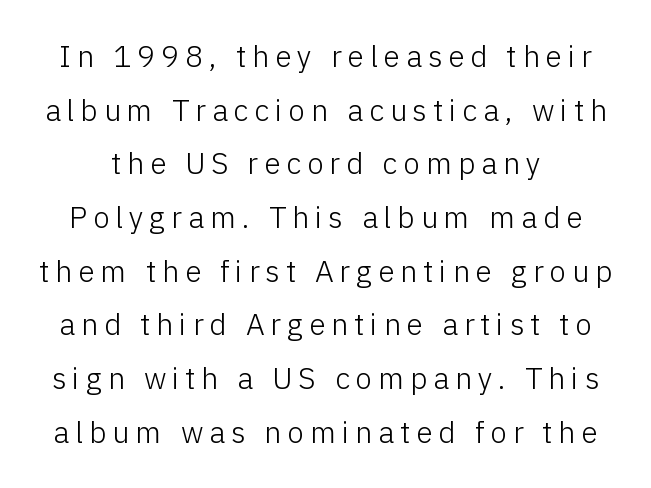
The image shows 30 px light sans-serif type, upright; set line spacing 1.79x, unusually wide letter spacing (+0.2 em), not underlined; low stroke contrast and a medium x-height.
